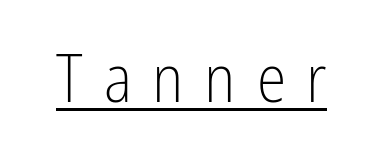
Nothing heavy about these letters — not bold at all. To sum up the face: it is a sans, with no serifs. Upright lettering throughout. Each word looks stretched out because of the extra space between its letters. The passage shown is typed in a proportional face where columns would drift.
